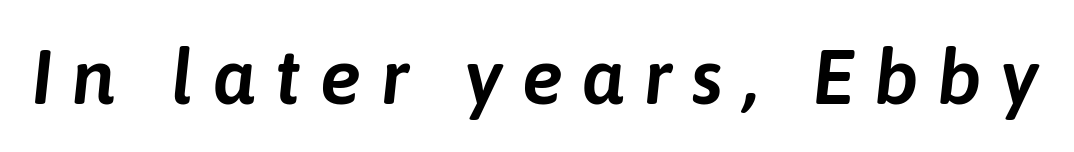
Compared with ordinary roman type, these characters are visibly tilted. Note the varied advance widths — an 'i' is clearly narrower than an 'm'. Is the letter spacing exaggerated? Yes — the characters are pushed far apart. Anything drawn beneath the words? Only blank space.
